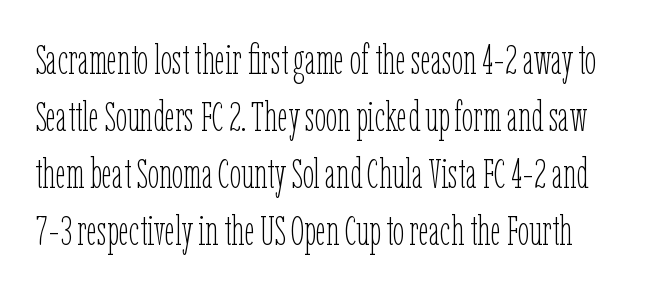
These lines were composed using upright roman letters. Has an underline been added? It has not. The passage shown stacks its lines at a standard gap. Do the characters align in a grid? No, the font is proportional.
